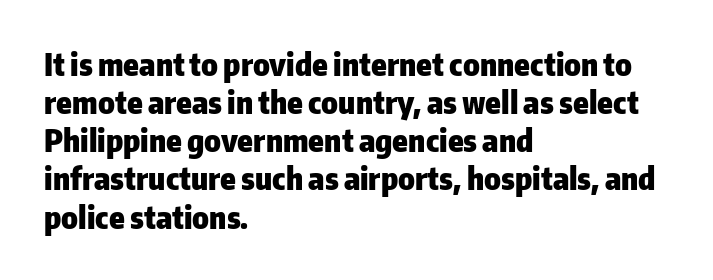
{"serif": "no", "italic": "no", "bold": "yes", "weight": "heavy", "width": "normal", "stroke_contrast": "low", "x_height": "medium", "monospaced": "no", "underline": "no", "align": "left", "line_spacing_ratio": 1.23, "letter_spacing": "normal", "letter_spacing_em": 0.0, "glyph_px": 31}
